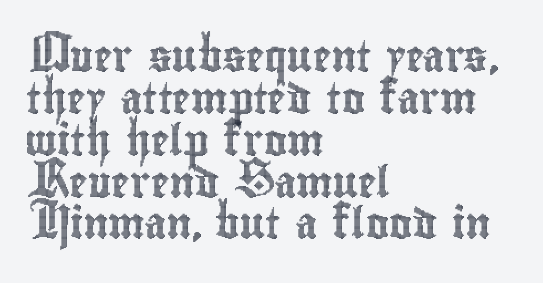
{"italic": "no", "width": "condensed", "x_height": "small", "monospaced": "no", "underline": "no", "align": "left", "line_spacing": "normal", "line_spacing_ratio": 1.35, "letter_spacing": "normal", "letter_spacing_em": 0.0, "glyph_px": 31}
